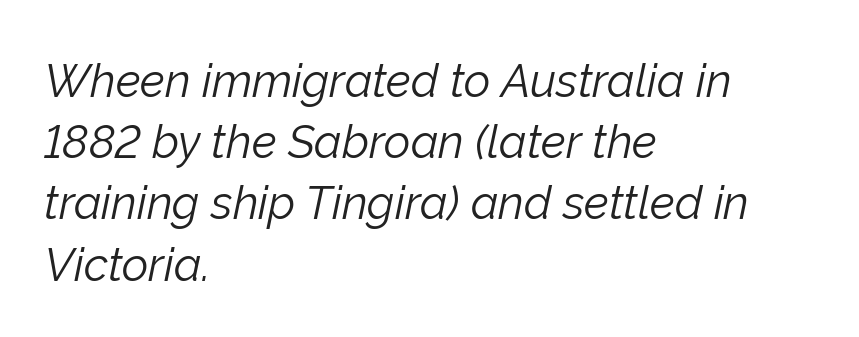
The image shows 46 px light type, italic (leaning right); set left-aligned, normal line spacing (1.33x), normal letter spacing, not underlined; low stroke contrast and a medium x-height.
